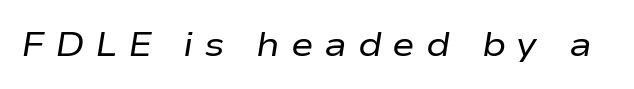
A typesetter would mark this as italic. Character widths vary here, with narrow letters taking less room than wide ones. Loose tracking; the words dissolve into strings of separated letters. Bold? No — there's no thickening of the strokes.
